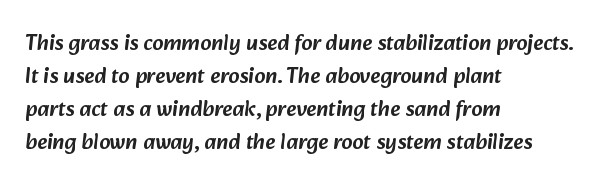
{"underline": "no", "align": "left", "line_spacing": "normal", "line_spacing_ratio": 1.5, "letter_spacing": "normal", "letter_spacing_em": 0.0, "glyph_px": 22}
